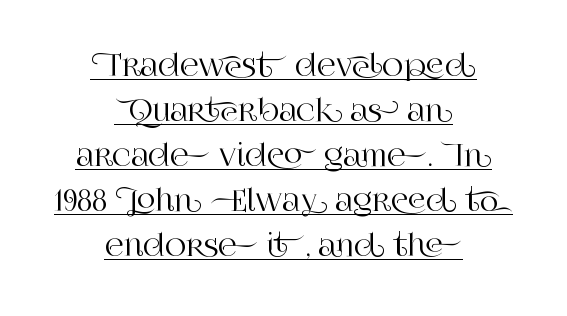
{"serif": "yes", "italic": "no", "width": "normal", "stroke_contrast": "high", "x_height": "large", "monospaced": "no", "underline": "yes", "align": "center", "line_spacing": "normal", "line_spacing_ratio": 1.55, "letter_spacing": "normal", "letter_spacing_em": 0.0, "glyph_px": 29}
